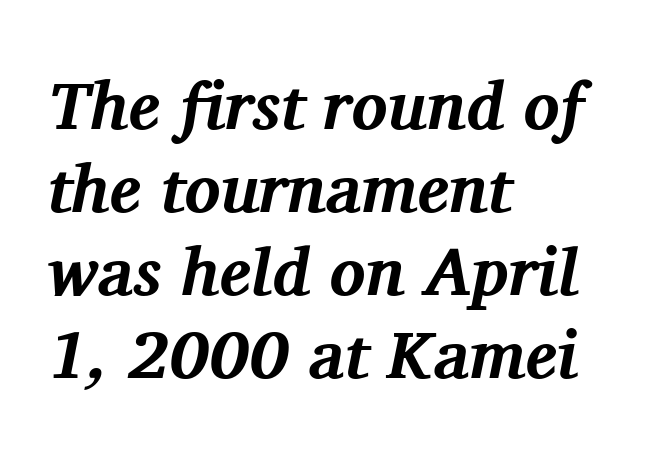
{"serif": "yes", "italic": "yes", "lean": "right", "slant_degrees": 11, "bold": "yes", "weight": "bold", "width": "normal", "stroke_contrast": "medium", "x_height": "medium", "monospaced": "no", "underline": "no", "align": "left", "line_spacing_ratio": 1.24, "letter_spacing": "normal", "letter_spacing_em": 0.0, "glyph_px": 67}
